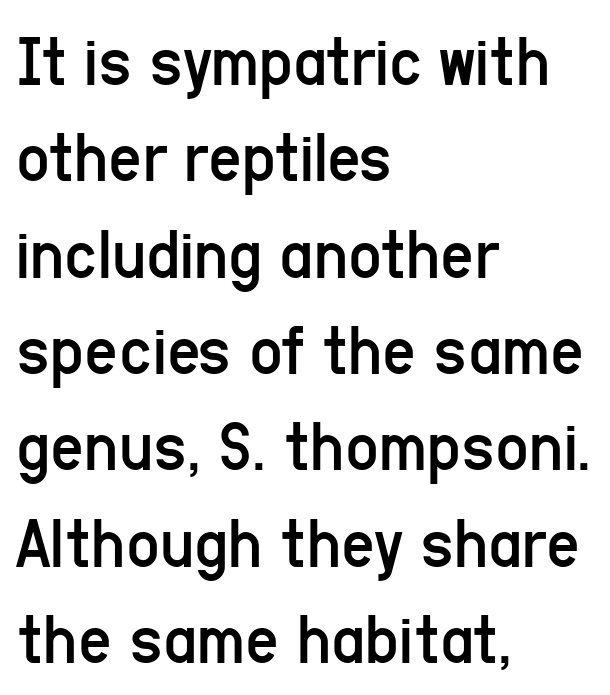
Rule under the text: the space is simply empty. A typesetter would mark this as roman, not italic. The line texture is even and compact thanks to regular tracking. The block of text has a typical density, with ordinary space between rows. The face looks like a standard text weight, possibly lighter.
